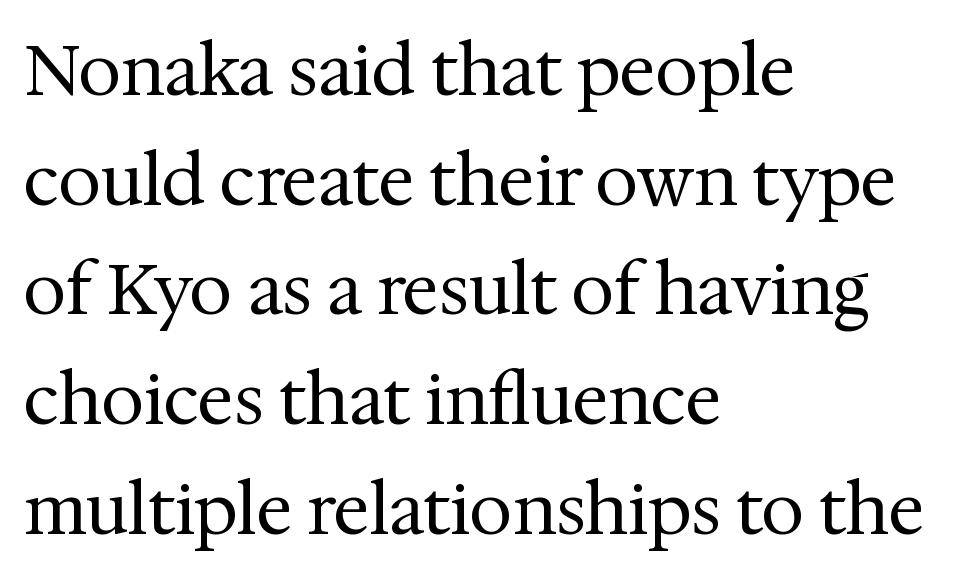
The image shows 69 px regular-weight serif type, upright; set left-aligned, normal line spacing (1.59x), normal letter spacing, not underlined; medium stroke contrast and a medium x-height.
